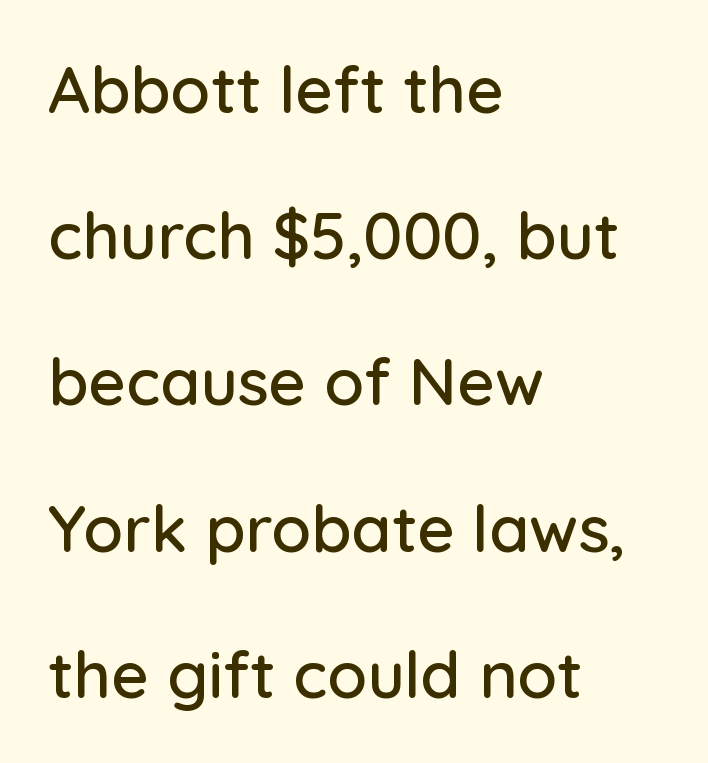
Q: Is the text italic (slanted)? A: No, it is upright.
Q: Is the typeface a serif or a sans-serif typeface? A: Sans-serif.
Q: Is the text underlined? A: No.
Q: How is the paragraph aligned? A: Left-aligned.
Q: Is the spacing between letters normal or unusually wide? A: Normal.
Q: Is the spacing between lines tight, normal or loose? A: Loose.
Q: Width (condensed, normal, or wide)? A: Normal.
Q: Stroke contrast? A: Low.
Q: x-height? A: Medium.
Q: Monospaced? A: No.
